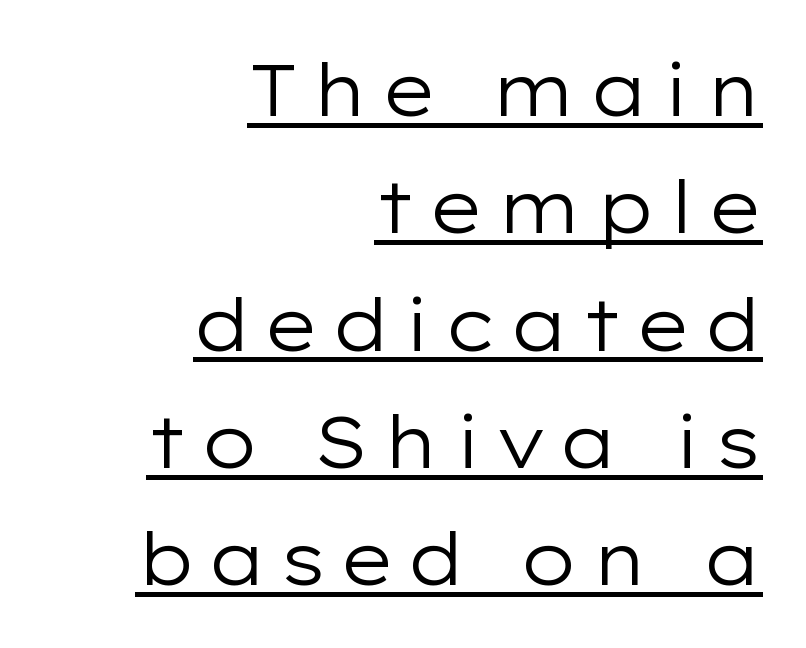
{"serif": "no", "italic": "no", "bold": "no", "weight": "regular", "width": "wide", "stroke_contrast": "low", "x_height": "medium", "monospaced": "no", "underline": "yes", "align": "right", "line_spacing": "normal", "line_spacing_ratio": 1.63, "glyph_px": 72}
